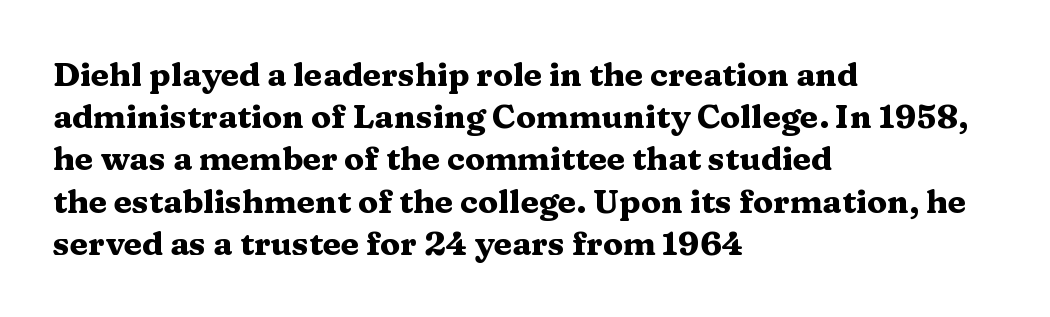
Q: Is the text bold? A: Yes.
Q: Is the text italic (slanted)? A: No, it is upright.
Q: Is the typeface a serif or a sans-serif typeface? A: Serif.
Q: Is the text underlined? A: No.
Q: How is the paragraph aligned? A: Left-aligned.
Q: Is the spacing between letters normal or unusually wide? A: Normal.
Q: Is the spacing between lines tight, normal or loose? A: Normal.
Q: Width (condensed, normal, or wide)? A: Wide.
Q: Stroke contrast? A: Medium.
Q: x-height? A: Medium.
Q: Monospaced? A: No.
